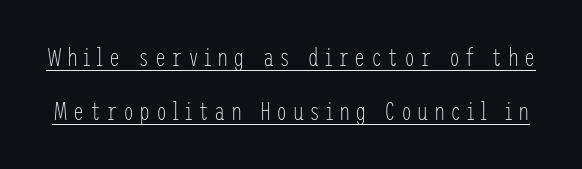
Inter-character spacing is expanded well beyond the font's built-in metrics. The vertical gap from one line to the next is large. Upright lettering throughout. Weight: in the light-to-regular range.
